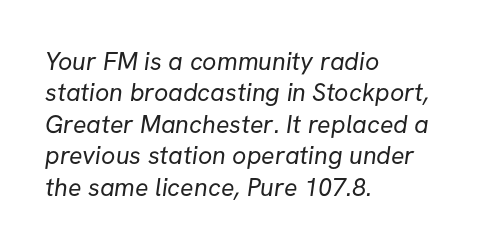
{"bold": "no", "underline": "no", "align": "left", "line_spacing": "normal", "line_spacing_ratio": 1.26, "letter_spacing": "normal", "letter_spacing_em": 0.0, "glyph_px": 25}
